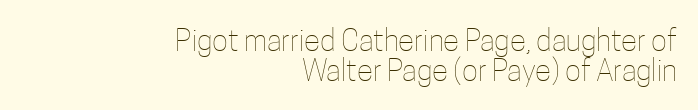
{"italic": "no", "bold": "no", "weight": "thin", "width": "condensed", "stroke_contrast": "low", "x_height": "medium", "monospaced": "no", "underline": "no", "align": "right", "line_spacing": "tight", "line_spacing_ratio": 1.0, "letter_spacing": "normal", "letter_spacing_em": 0.0, "glyph_px": 30}
